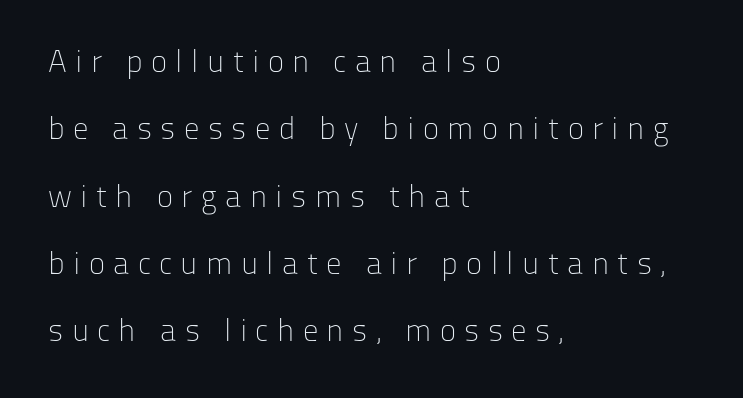
The image shows 31 px light sans-serif type, upright; set left-aligned, loose line spacing (2.17x), unusually wide letter spacing (+0.27 em), not underlined; low stroke contrast and a medium x-height.
